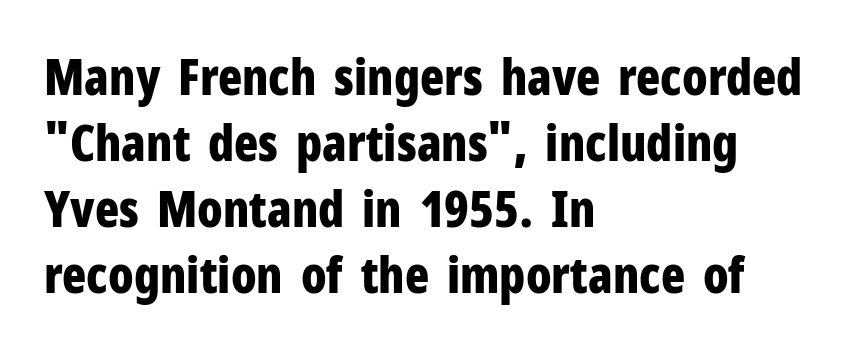
The image shows 50 px bold, condensed sans-serif type, upright; set left-aligned, normal line spacing (1.32x), normal letter spacing, not underlined; low stroke contrast and a medium x-height.
